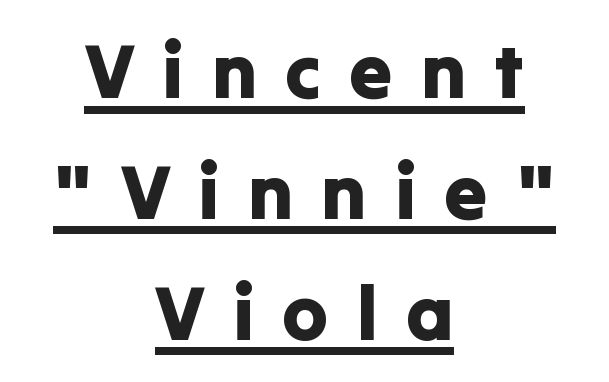
{"serif": "no", "italic": "no", "width": "normal", "stroke_contrast": "low", "x_height": "medium", "monospaced": "no", "underline": "yes", "align": "center", "line_spacing": "normal", "line_spacing_ratio": 1.57, "letter_spacing": "wide", "letter_spacing_em": 0.36, "glyph_px": 77}
